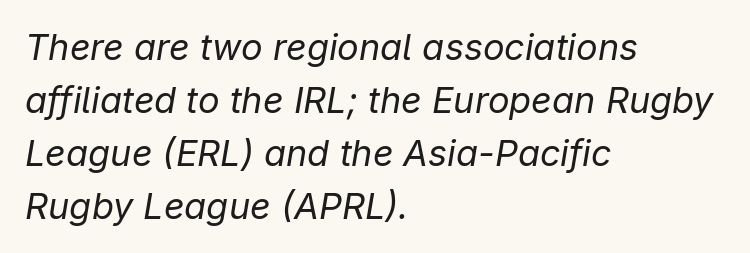
{"italic": "yes", "lean": "right", "slant_degrees": 9, "bold": "no", "weight": "regular", "width": "normal", "stroke_contrast": "low", "x_height": "medium", "monospaced": "no", "underline": "no", "align": "left", "line_spacing": "normal", "line_spacing_ratio": 1.47, "letter_spacing": "normal", "letter_spacing_em": 0.0, "glyph_px": 36}
